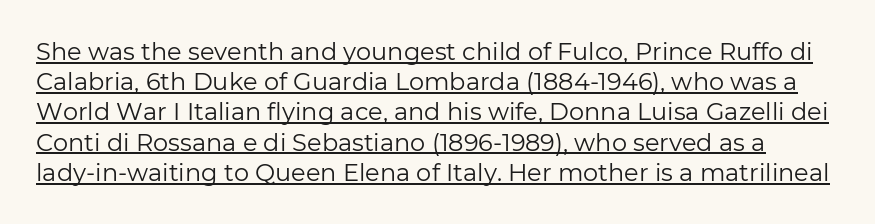
The image shows 24 px text type, upright; set normal line spacing (1.26x), normal letter spacing, underlined.
